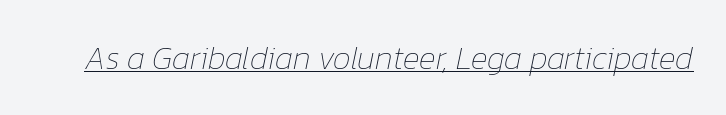
Q: Is the text bold? A: No.
Q: Is the text italic (slanted)? A: Yes, it leans right by about 12 degrees.
Q: Is the text underlined? A: Yes.
Q: Is the spacing between letters normal or unusually wide? A: Normal.
Q: Width (condensed, normal, or wide)? A: Normal.
Q: Stroke contrast? A: Low.
Q: x-height? A: Medium.
Q: Monospaced? A: No.
